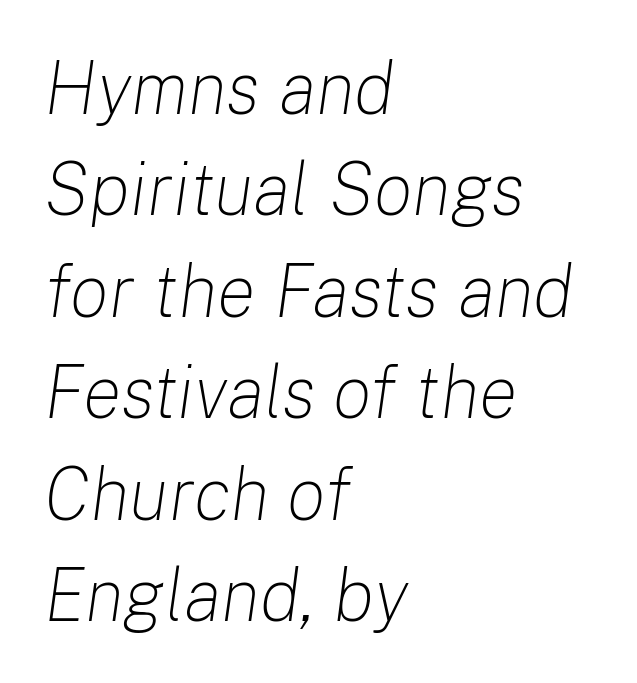
{"italic": "yes", "lean": "right", "slant_degrees": 8, "bold": "no", "weight": "light", "width": "normal", "stroke_contrast": "low", "x_height": "medium", "monospaced": "no", "underline": "no", "align": "left", "line_spacing": "normal", "line_spacing_ratio": 1.39, "letter_spacing": "normal", "letter_spacing_em": 0.0, "glyph_px": 73}
